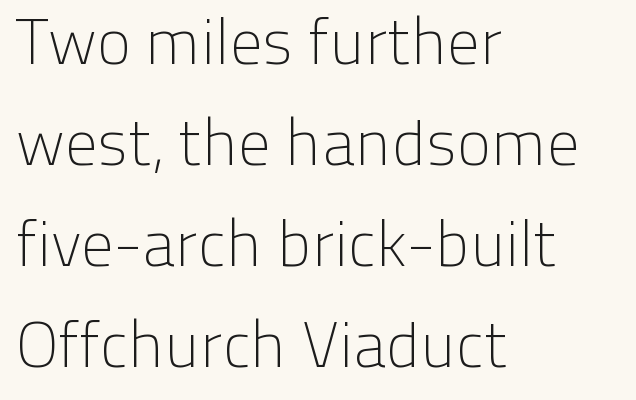
Q: Is the text bold? A: No.
Q: Is the text italic (slanted)? A: No, it is upright.
Q: Is the typeface a serif or a sans-serif typeface? A: Sans-serif.
Q: Is the text underlined? A: No.
Q: How is the paragraph aligned? A: Left-aligned.
Q: Is the spacing between letters normal or unusually wide? A: Normal.
Q: Is the spacing between lines tight, normal or loose? A: Normal.
Q: Width (condensed, normal, or wide)? A: Normal.
Q: Stroke contrast? A: Low.
Q: x-height? A: Medium.
Q: Monospaced? A: No.
